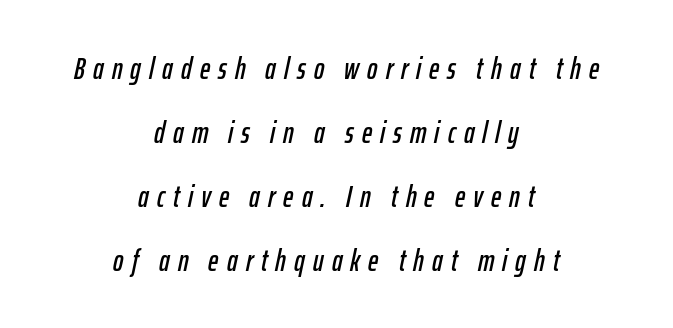
Q: Is the text italic (slanted)? A: Yes, it leans right by about 12 degrees.
Q: Is the text underlined? A: No.
Q: How is the paragraph aligned? A: Centered.
Q: Is the spacing between letters normal or unusually wide? A: Unusually wide.
Q: Is the spacing between lines tight, normal or loose? A: Loose.
Q: Width (condensed, normal, or wide)? A: Condensed.
Q: Stroke contrast? A: Low.
Q: x-height? A: Medium.
Q: Monospaced? A: No.
